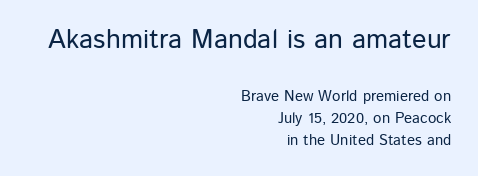
The image shows 27 px text type, upright; set right-aligned, normal line spacing (1.48x), normal letter spacing, not underlined; the first (top) block is 1.8x larger.
